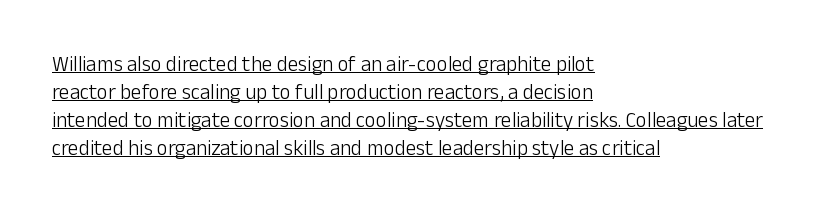
{"italic": "no", "bold": "no", "underline": "yes", "align": "left", "line_spacing": "normal", "line_spacing_ratio": 1.33, "letter_spacing": "normal", "letter_spacing_em": 0.0, "glyph_px": 21}
